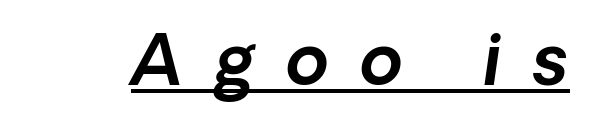
{"italic": "yes", "lean": "right", "slant_degrees": 8, "width": "normal", "x_height": "medium", "monospaced": "no", "underline": "yes", "letter_spacing": "wide", "letter_spacing_em": 0.46, "glyph_px": 69}
